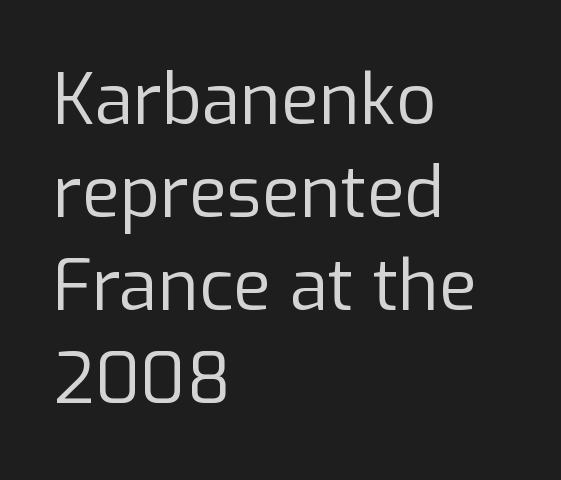
{"serif": "no", "italic": "no", "bold": "no", "weight": "regular", "width": "normal", "stroke_contrast": "low", "x_height": "medium", "monospaced": "no", "underline": "no", "align": "left", "line_spacing": "normal", "line_spacing_ratio": 1.33, "letter_spacing": "normal", "letter_spacing_em": 0.0, "glyph_px": 70}
